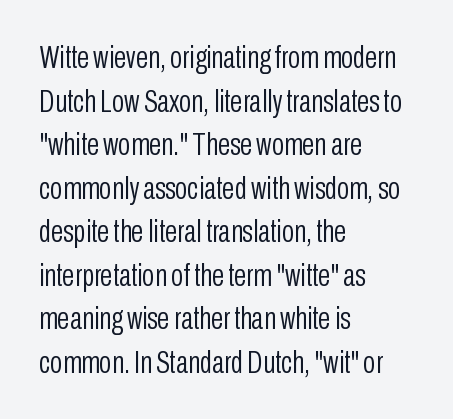
To sum up the face: it is a sans, with no serifs. Leftover space on each line is placed entirely after the last word. Just letters on the line, the space beneath them empty. No letter is thick-stroked: the sample isn't bold. The letters sit at their default tracking, neither squeezed nor spread.
